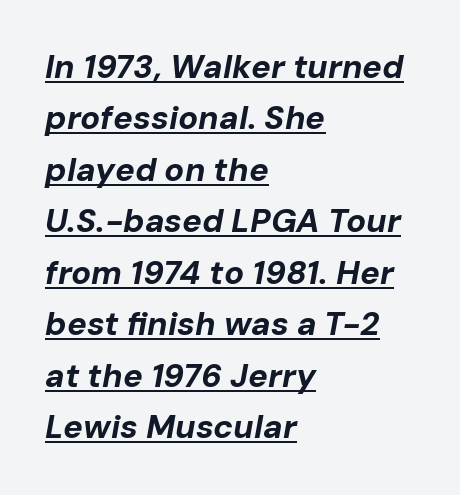
The image shows 33 px bold type, italic (leaning right); set left-aligned, normal line spacing (1.56x), normal letter spacing, underlined; low stroke contrast and a medium x-height.
